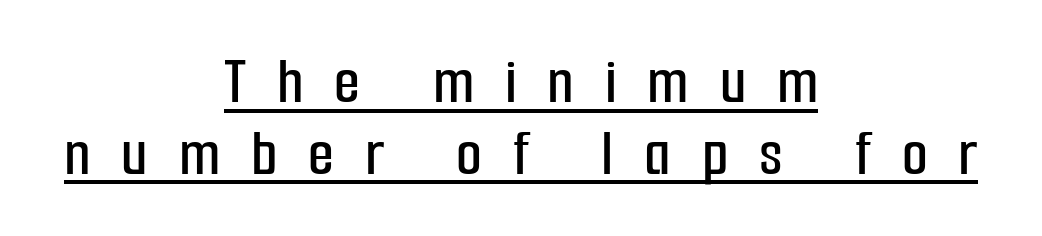
The image shows 67 px condensed sans-serif type, upright; set centered, tight line spacing (1.07x), unusually wide letter spacing (+0.46 em), underlined; low stroke contrast and a medium x-height.
